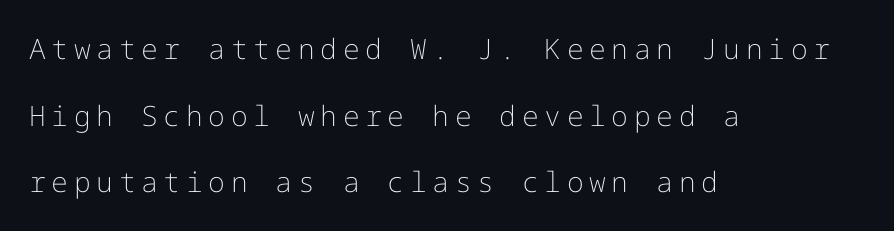
Q: Is the text bold? A: No.
Q: Is the text italic (slanted)? A: No, it is upright.
Q: Is the typeface a serif or a sans-serif typeface? A: Sans-serif.
Q: Is the text underlined? A: No.
Q: How is the paragraph aligned? A: Left-aligned.
Q: Is the spacing between letters normal or unusually wide? A: Unusually wide.
Q: Is the spacing between lines tight, normal or loose? A: Loose.
Q: Width (condensed, normal, or wide)? A: Normal.
Q: Stroke contrast? A: Low.
Q: x-height? A: Medium.
